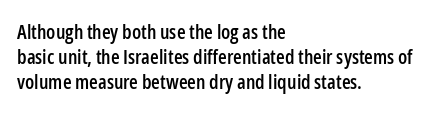
Q: Is the text italic (slanted)? A: No, it is upright.
Q: Is the text underlined? A: No.
Q: How is the paragraph aligned? A: Left-aligned.
Q: Is the spacing between letters normal or unusually wide? A: Normal.
Q: Is the spacing between lines tight, normal or loose? A: Normal.
